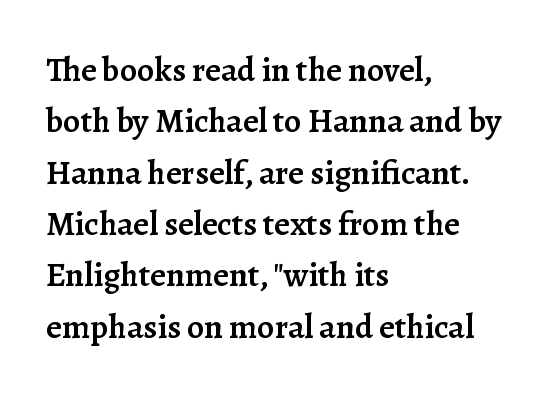
These lines are rendered in a variable-pitch font. A serif font was chosen for this passage. Bare-footed words on every line. Is there much room between lines? A standard amount, neither cramped nor airy.
